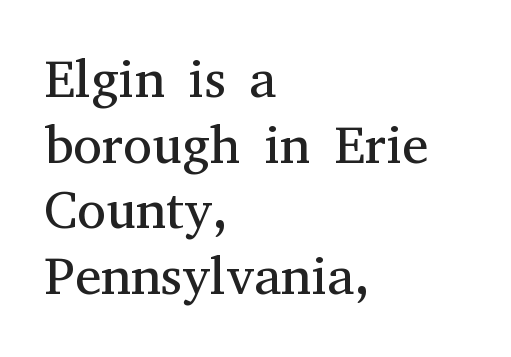
The passage shown is typed in a proportional face where columns would drift. Ascenders rise straight up at ninety degrees. The letterforms sit shoulder to shoulder at normal distance. Note: serifs present on the glyphs. The specimen omits any rule beneath the text block's lines.
